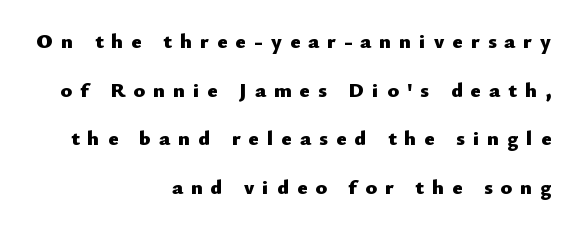
The image shows 21 px bold type, upright; set right-aligned, loose line spacing (2.31x), unusually wide letter spacing (+0.39 em), not underlined.
